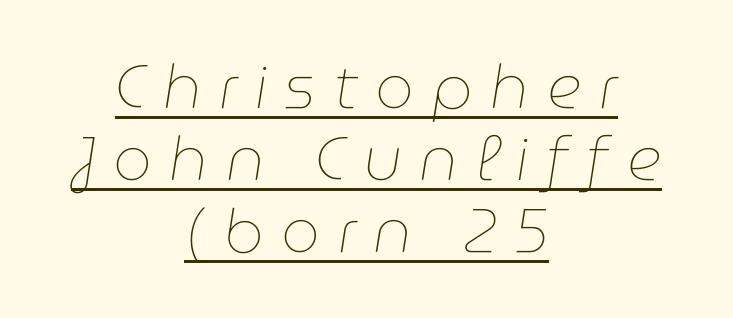
Q: Is the text bold? A: No.
Q: Is the text italic (slanted)? A: Yes, it leans right by about 9 degrees.
Q: Is the text underlined? A: Yes.
Q: How is the paragraph aligned? A: Centered.
Q: Is the spacing between letters normal or unusually wide? A: Unusually wide.
Q: Width (condensed, normal, or wide)? A: Normal.
Q: Stroke contrast? A: Low.
Q: x-height? A: Medium.
Q: Monospaced? A: No.
